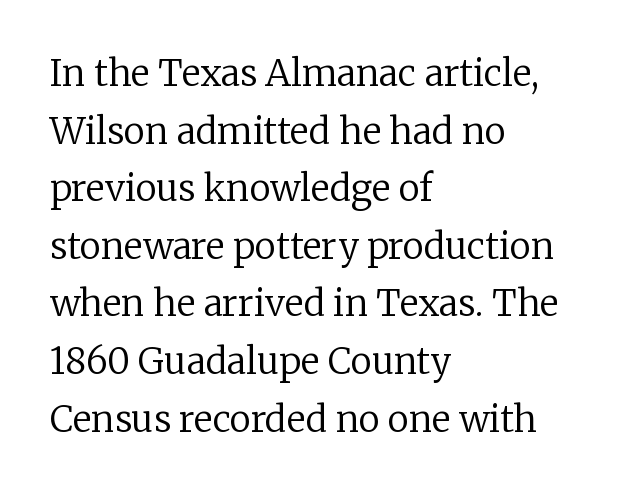
The image shows 36 px regular-weight serif type, upright; set left-aligned, normal line spacing (1.6x), normal letter spacing, not underlined; low stroke contrast and a medium x-height.
